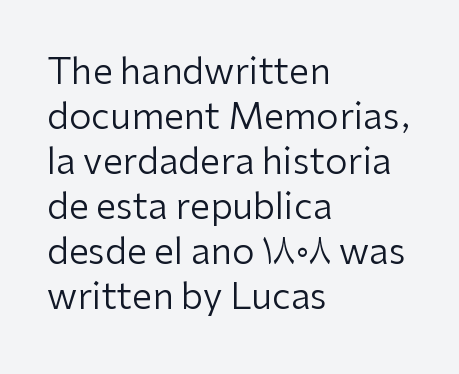
Left-aligned paragraph, ragged on the right. The space between consecutive lines is moderate. Upright lettering throughout. Words appear dense and cohesive because spacing is normal. Nope, no serifs anywhere on these letters.
